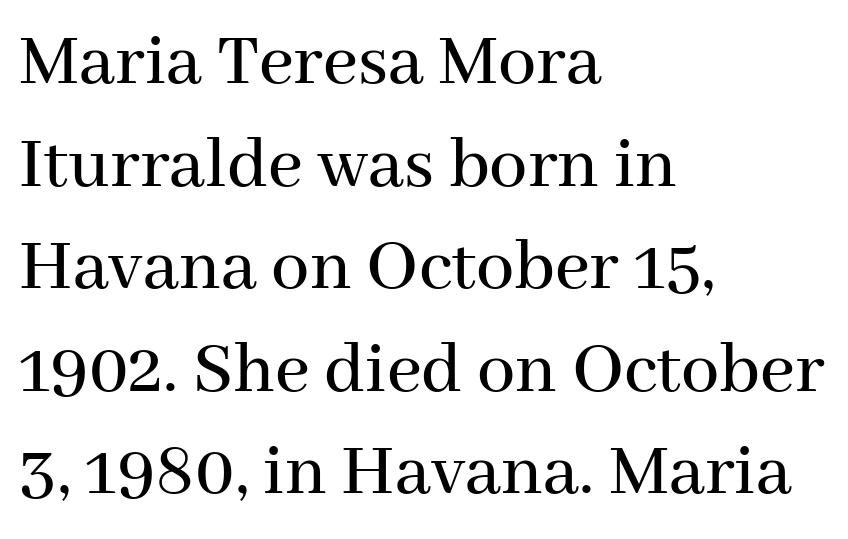
The image shows 76 px serif type, upright; set left-aligned, normal line spacing (1.35x), normal letter spacing, not underlined; medium stroke contrast and a medium x-height.
